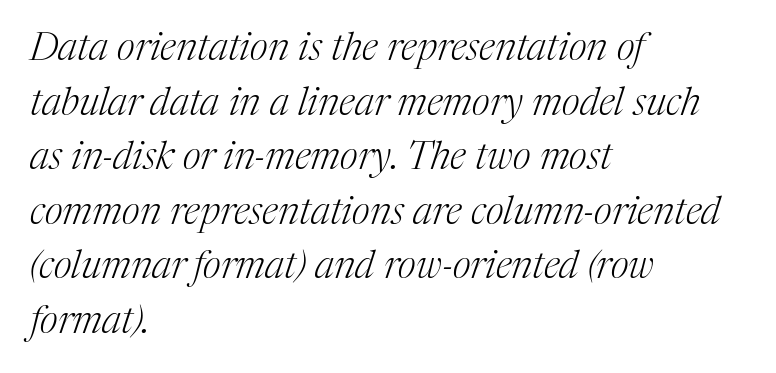
Q: Is the text bold? A: No.
Q: Is the text italic (slanted)? A: Yes, it leans right by about 17 degrees.
Q: Is the typeface a serif or a sans-serif typeface? A: Serif.
Q: Is the text underlined? A: No.
Q: How is the paragraph aligned? A: Left-aligned.
Q: Is the spacing between letters normal or unusually wide? A: Normal.
Q: Is the spacing between lines tight, normal or loose? A: Normal.
Q: Width (condensed, normal, or wide)? A: Normal.
Q: Stroke contrast? A: Medium.
Q: x-height? A: Medium.
Q: Monospaced? A: No.
